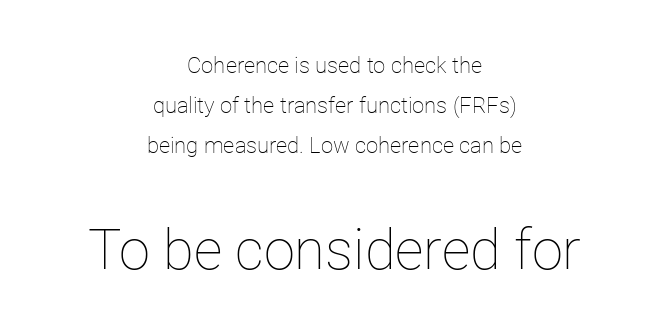
Q: Is the text bold? A: No.
Q: Is the text italic (slanted)? A: No, it is upright.
Q: Is the text underlined? A: No.
Q: How is the paragraph aligned? A: Centered.
Q: Is the spacing between letters normal or unusually wide? A: Normal.
Q: Which block of text is set in a larger size, the first (top) or the second (bottom)? A: The second (bottom) one.
Q: Width (condensed, normal, or wide)? A: Normal.
Q: Stroke contrast? A: Low.
Q: x-height? A: Medium.
Q: Monospaced? A: No.
